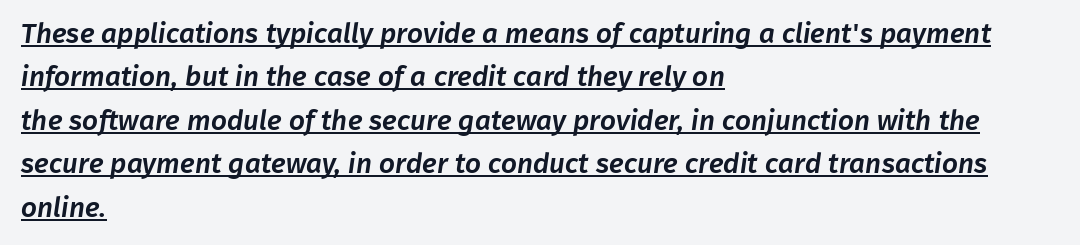
{"serif": "no", "width": "normal", "stroke_contrast": "low", "x_height": "medium", "monospaced": "no", "underline": "yes", "align": "left", "line_spacing": "normal", "line_spacing_ratio": 1.55, "letter_spacing": "normal", "letter_spacing_em": 0.0, "glyph_px": 28}
